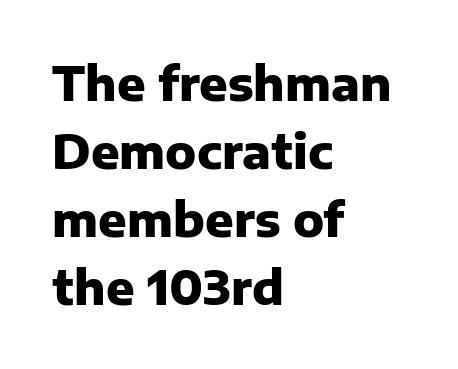
The image shows 47 px heavy sans-serif type, upright; set left-aligned, normal line spacing (1.45x), normal letter spacing, not underlined; low stroke contrast and a medium x-height.
